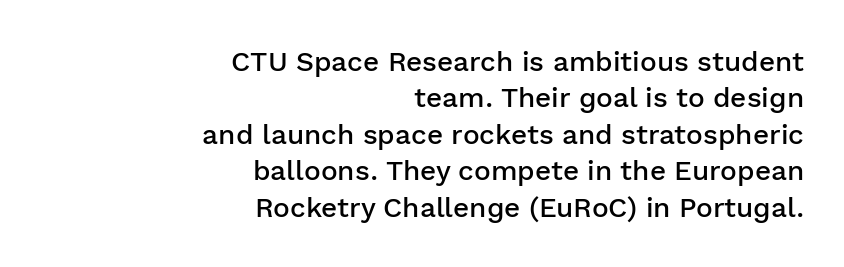
{"serif": "no", "italic": "no", "bold": "semi", "weight": "semibold", "width": "normal", "stroke_contrast": "low", "x_height": "medium", "monospaced": "no", "underline": "no", "align": "right", "line_spacing": "normal", "line_spacing_ratio": 1.3, "letter_spacing": "normal", "letter_spacing_em": 0.0, "glyph_px": 28}
